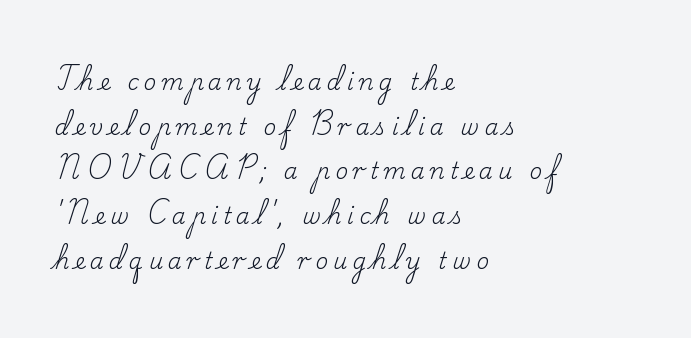
The image shows 22 px text type; set left-aligned, loose line spacing (2.03x), unusually wide letter spacing (+0.24 em), not underlined.
